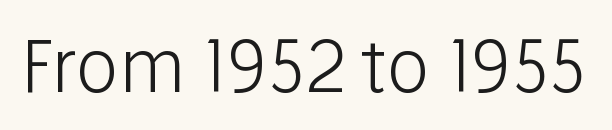
Bare-footed words on every line. Proportional: the letters do not fall into vertical columns. These lines keep a tight, regular rhythm from letter to letter. Compared with a typical body face, this is equally light or lighter still. The letters stand straight up with perfectly vertical stems.
